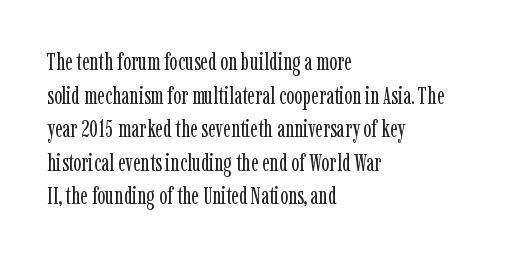
{"italic": "no", "bold": "no", "underline": "no", "align": "left", "line_spacing": "normal", "line_spacing_ratio": 1.4, "letter_spacing": "normal", "letter_spacing_em": 0.0, "glyph_px": 24}
